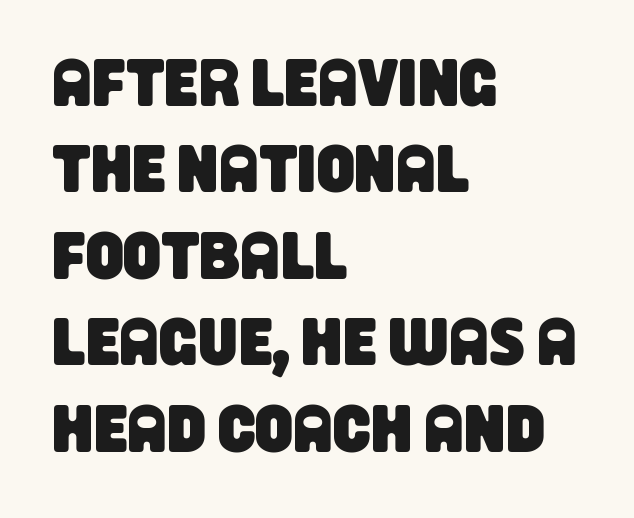
The gaps between neighbouring characters are ordinary and unremarkable. Typeset ragged right — the left edge is the straight one. The rendering uses natural spacing where letterforms have individual widths. Regular leading.
